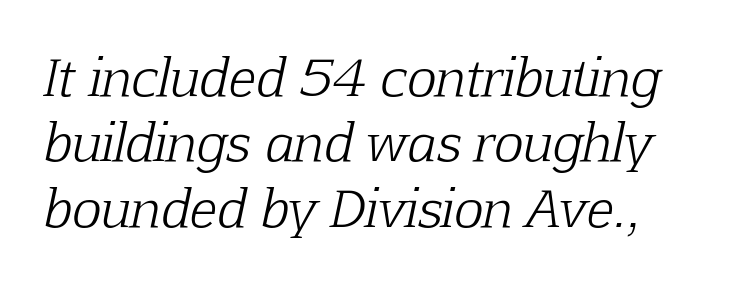
Heaviness? Minimal to ordinary, like unemphasized prose. Check under the words: just untouched page. Old-style or modern, the face here clearly has serifs. What stands out about the letter spacing? Nothing — it is the standard amount. The vertical gap from one line to the next is medium. Observe the lean: these are italic letterforms.
